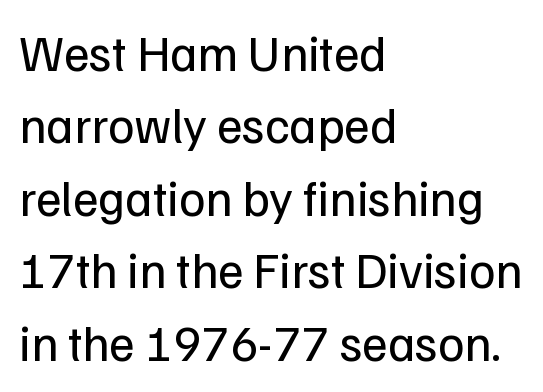
Q: Is the text bold? A: No.
Q: Is the text italic (slanted)? A: No, it is upright.
Q: Is the typeface a serif or a sans-serif typeface? A: Sans-serif.
Q: Is the text underlined? A: No.
Q: How is the paragraph aligned? A: Left-aligned.
Q: Is the spacing between letters normal or unusually wide? A: Normal.
Q: Is the spacing between lines tight, normal or loose? A: Normal.
Q: Width (condensed, normal, or wide)? A: Normal.
Q: Stroke contrast? A: Low.
Q: x-height? A: Medium.
Q: Monospaced? A: No.
